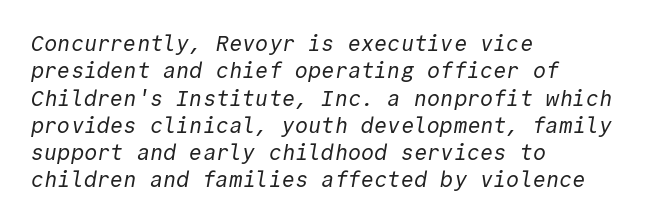
{"bold": "no", "underline": "no", "align": "left", "line_spacing_ratio": 1.24, "letter_spacing": "normal", "letter_spacing_em": 0.0, "glyph_px": 22}
